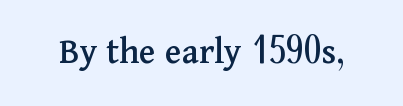
These lines are composed in type with serifs. Observe the ordinary spacing: letters are neighbours, not strangers. Clear beneath every line of the passage. Varying glyph widths throughout — classic text-font behaviour.
